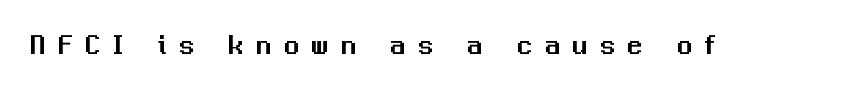
{"serif": "no", "italic": "no", "width": "normal", "stroke_contrast": "medium", "x_height": "medium", "monospaced": "no", "underline": "no", "letter_spacing": "wide", "letter_spacing_em": 0.42, "glyph_px": 30}
